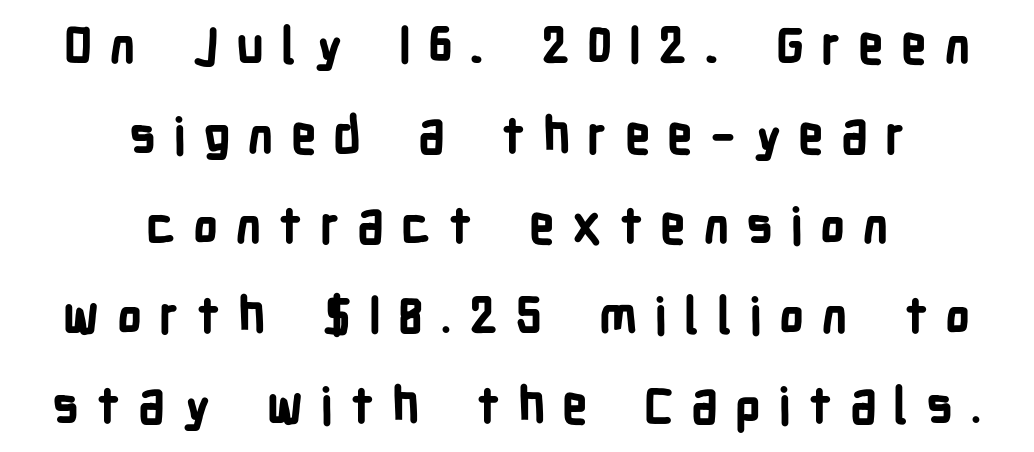
Caption: bold face, heavy strokes. Posture: straight, roman, zero tilt. The passage shown is not underscored anywhere. A typesetter would call this proportional, since set widths differ per character.
